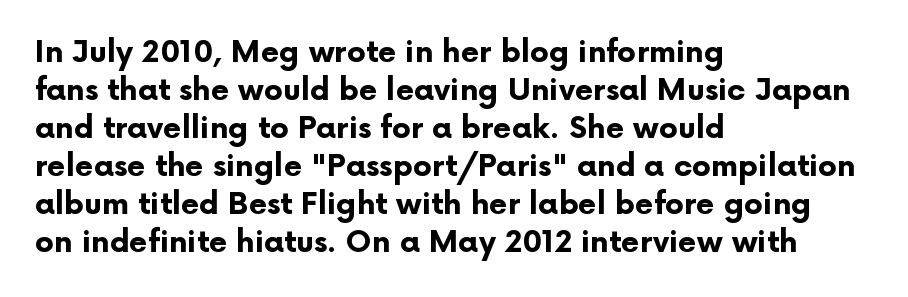
{"serif": "no", "italic": "no", "bold": "yes", "weight": "bold", "width": "normal", "stroke_contrast": "low", "x_height": "medium", "monospaced": "no", "underline": "no", "align": "left", "line_spacing": "normal", "line_spacing_ratio": 1.27, "letter_spacing": "normal", "letter_spacing_em": 0.0, "glyph_px": 30}
